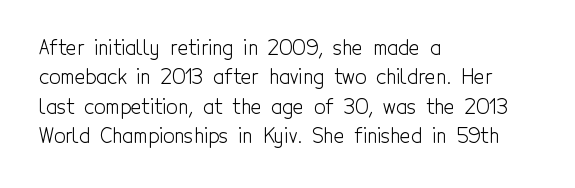
{"italic": "no", "bold": "no", "underline": "no", "align": "left", "line_spacing": "normal", "line_spacing_ratio": 1.47, "letter_spacing": "normal", "letter_spacing_em": 0.0, "glyph_px": 20}
